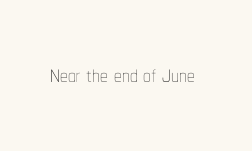
Stem width sits at or under what a default text font uses. Each row of text sits above clean, open space. Proportional: the letters do not fall into vertical columns. The line texture is even and compact thanks to regular tracking. Notice how the stems are strictly vertical — no italics here.
